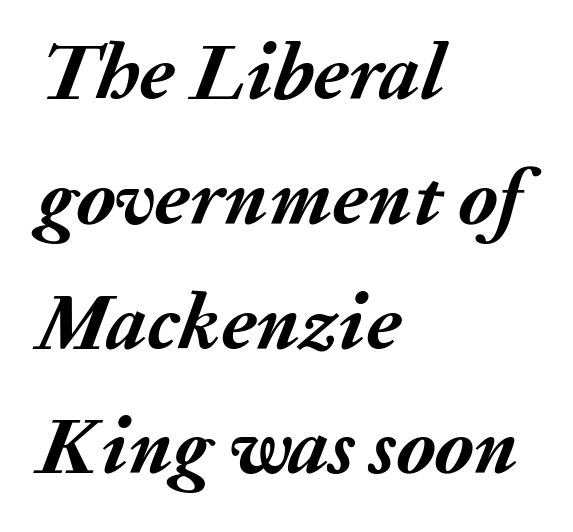
{"italic": "yes", "lean": "right", "slant_degrees": 20, "bold": "yes", "weight": "semibold", "width": "normal", "stroke_contrast": "medium", "x_height": "medium", "monospaced": "no", "underline": "no", "align": "left", "line_spacing": "normal", "line_spacing_ratio": 1.56, "letter_spacing": "normal", "letter_spacing_em": 0.0, "glyph_px": 80}
